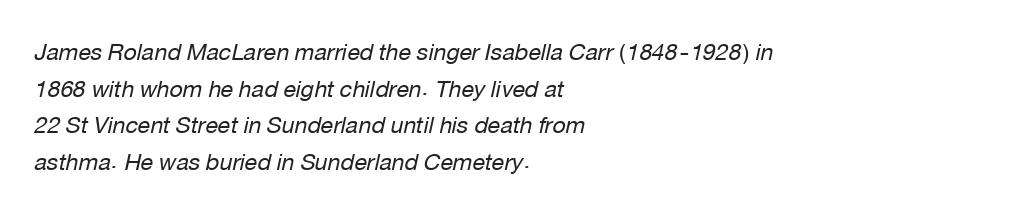
{"italic": "yes", "lean": "right", "slant_degrees": 12, "bold": "no", "underline": "no", "align": "left", "line_spacing": "normal", "line_spacing_ratio": 1.59, "letter_spacing": "normal", "letter_spacing_em": 0.0, "glyph_px": 23}
